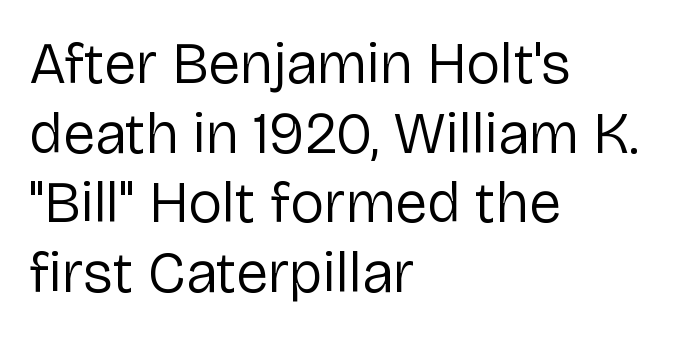
{"serif": "no", "italic": "no", "bold": "no", "weight": "regular", "width": "normal", "stroke_contrast": "low", "x_height": "medium", "monospaced": "no", "underline": "no", "align": "left", "line_spacing_ratio": 1.2, "letter_spacing": "normal", "letter_spacing_em": 0.0, "glyph_px": 58}
